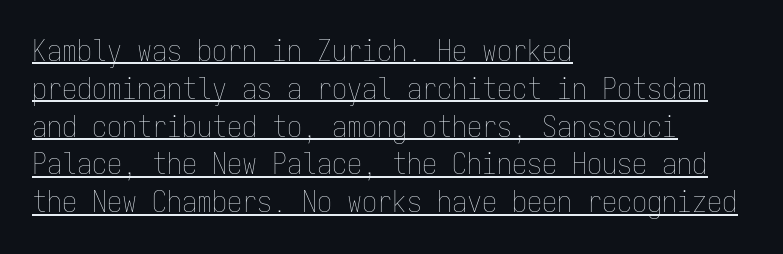
Q: Is the text bold? A: No.
Q: Is the text italic (slanted)? A: No, it is upright.
Q: Is the text underlined? A: Yes.
Q: How is the paragraph aligned? A: Left-aligned.
Q: Is the spacing between letters normal or unusually wide? A: Normal.
Q: Is the spacing between lines tight, normal or loose? A: Normal.
Q: Width (condensed, normal, or wide)? A: Condensed.
Q: Stroke contrast? A: Low.
Q: x-height? A: Medium.
Q: Monospaced? A: Yes.
